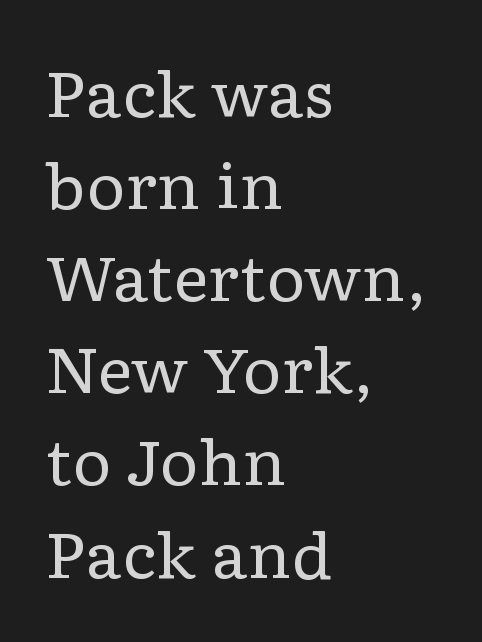
{"serif": "yes", "italic": "no", "bold": "no", "weight": "regular", "width": "wide", "stroke_contrast": "low", "x_height": "medium", "monospaced": "no", "underline": "no", "align": "left", "line_spacing": "normal", "line_spacing_ratio": 1.51, "letter_spacing": "normal", "letter_spacing_em": 0.0, "glyph_px": 61}
